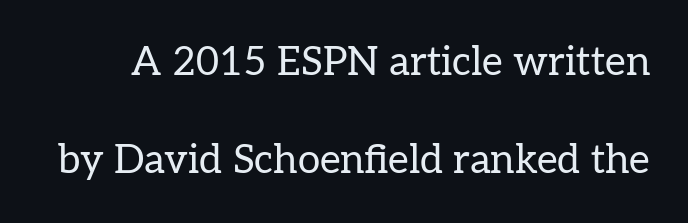
The image shows 40 px regular-weight serif type, upright; set loose line spacing (2.45x), normal letter spacing, not underlined; low stroke contrast and a medium x-height.
